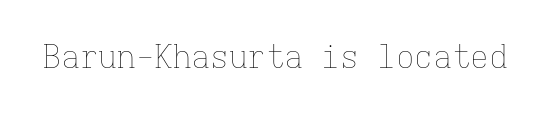
These lines are rendered in a fixed-pitch font. Stroke mass is kept to a normal reading level or below. The gaps between neighbouring characters are ordinary and unremarkable. Descenders hang freely into open space.
